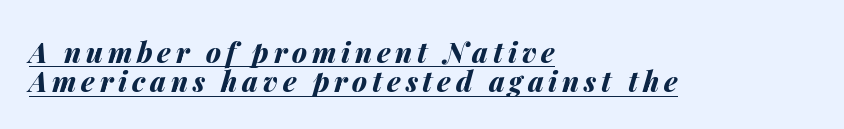
The image shows 28 px bold type, italic (leaning right); set left-aligned, tight line spacing (1.05x), underlined; medium stroke contrast and a medium x-height.
